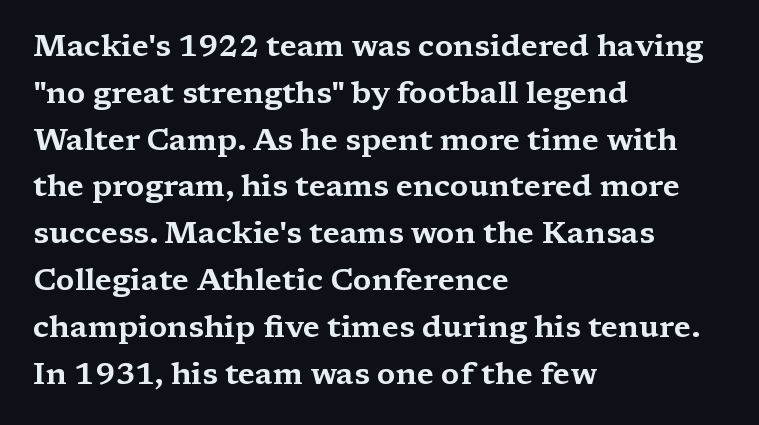
Q: Is the text italic (slanted)? A: No, it is upright.
Q: Is the typeface a serif or a sans-serif typeface? A: Serif.
Q: Is the text underlined? A: No.
Q: How is the paragraph aligned? A: Left-aligned.
Q: Is the spacing between letters normal or unusually wide? A: Normal.
Q: Is the spacing between lines tight, normal or loose? A: Normal.
Q: Width (condensed, normal, or wide)? A: Wide.
Q: Stroke contrast? A: Medium.
Q: x-height? A: Medium.
Q: Monospaced? A: No.
